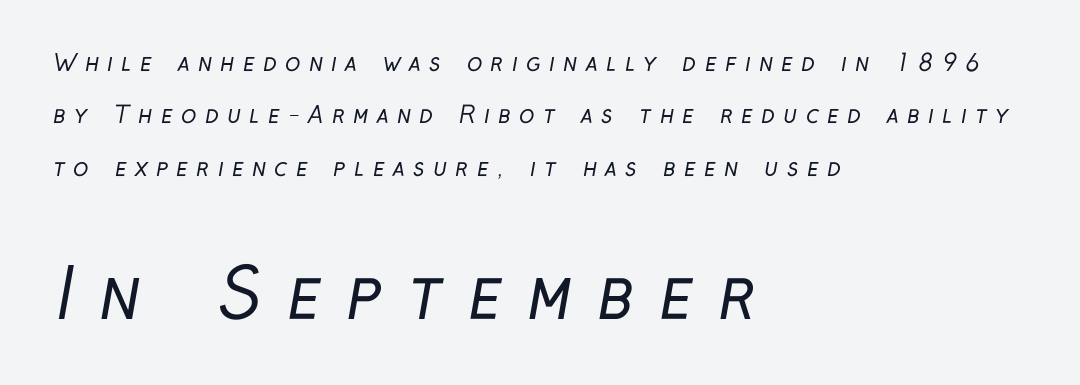
{"serif": "no", "bold": "no", "weight": "regular", "width": "condensed", "stroke_contrast": "low", "x_height": "medium", "monospaced": "no", "underline": "no", "align": "left", "line_spacing": "loose", "line_spacing_ratio": 2.28, "letter_spacing": "wide", "letter_spacing_em": 0.37, "larger_block": "second", "size_ratio": 2.96, "glyph_px": 68}
